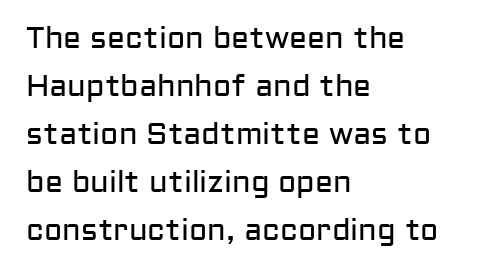
{"serif": "no", "italic": "no", "bold": "no", "weight": "regular", "width": "normal", "stroke_contrast": "low", "x_height": "medium", "monospaced": "no", "underline": "no", "align": "left", "line_spacing": "normal", "line_spacing_ratio": 1.6, "letter_spacing": "normal", "letter_spacing_em": 0.0, "glyph_px": 30}
